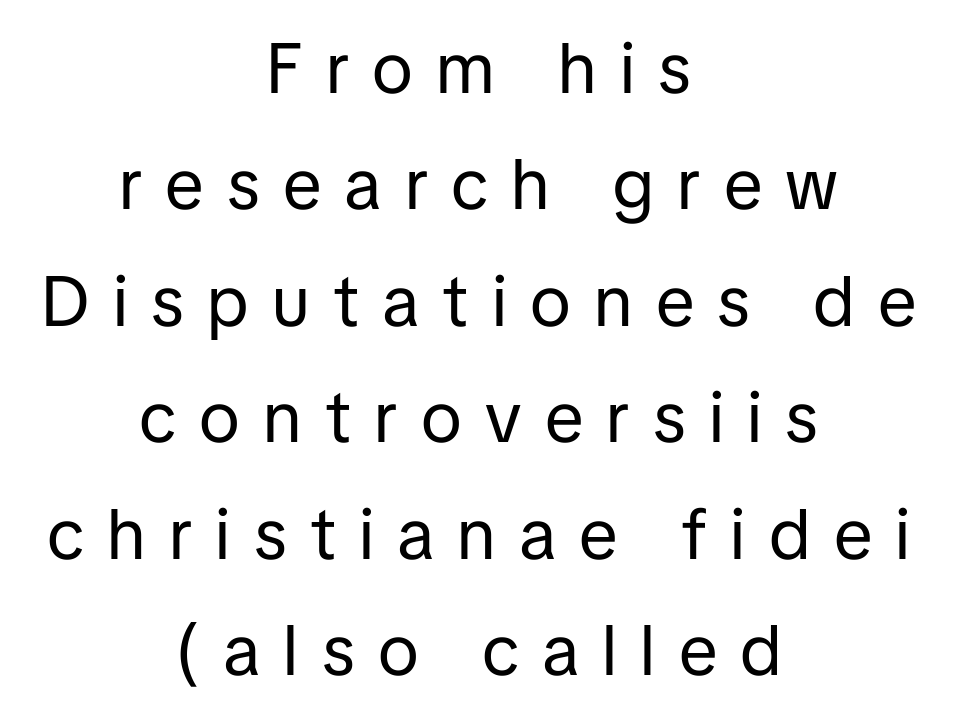
{"serif": "no", "italic": "no", "bold": "no", "weight": "regular", "width": "normal", "stroke_contrast": "low", "x_height": "medium", "monospaced": "no", "underline": "no", "align": "center", "line_spacing": "normal", "line_spacing_ratio": 1.64, "letter_spacing": "wide", "letter_spacing_em": 0.33, "glyph_px": 71}
